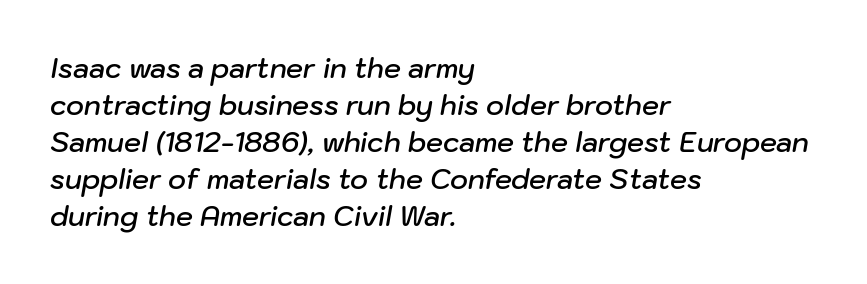
The paragraph shown leans on its left margin. Students, observe: this is what conventionally led text looks like. Each glyph is drawn with semibold strokes, heavier than normal yet not fully bold. Characters follow at the spacing the type designer built in.
